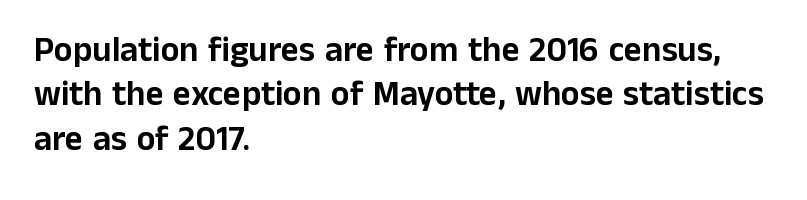
Q: Is the text italic (slanted)? A: No, it is upright.
Q: Is the typeface a serif or a sans-serif typeface? A: Sans-serif.
Q: Is the text underlined? A: No.
Q: How is the paragraph aligned? A: Left-aligned.
Q: Is the spacing between letters normal or unusually wide? A: Normal.
Q: Is the spacing between lines tight, normal or loose? A: Normal.
Q: Width (condensed, normal, or wide)? A: Normal.
Q: Stroke contrast? A: Low.
Q: x-height? A: Medium.
Q: Monospaced? A: No.
